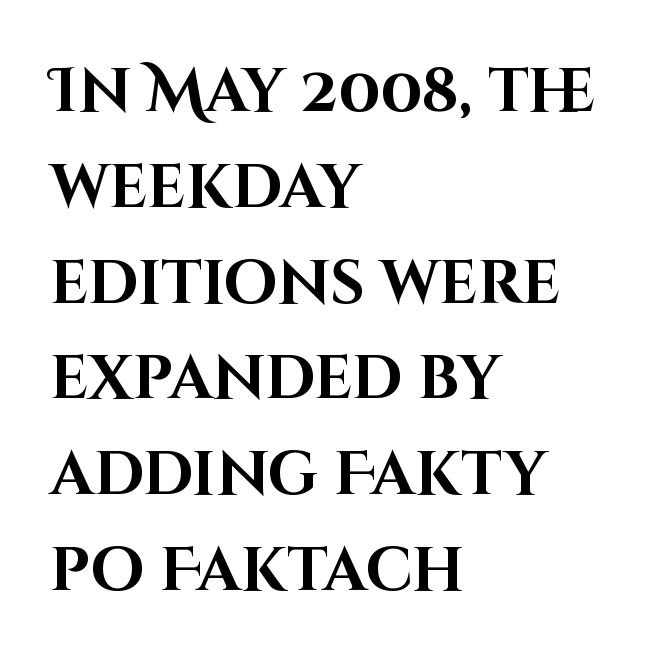
The image shows 61 px bold sans-serif type, upright; set left-aligned, normal line spacing (1.57x), normal letter spacing, not underlined; high stroke contrast and a large x-height.
